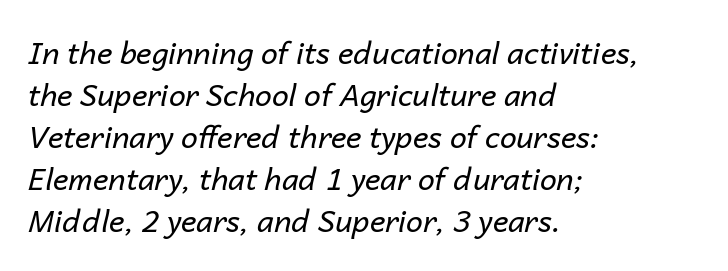
{"italic": "yes", "lean": "right", "slant_degrees": 14, "bold": "no", "weight": "regular", "width": "normal", "stroke_contrast": "low", "x_height": "medium", "monospaced": "no", "underline": "no", "align": "left", "line_spacing": "normal", "line_spacing_ratio": 1.4, "letter_spacing": "normal", "letter_spacing_em": 0.0, "glyph_px": 30}
